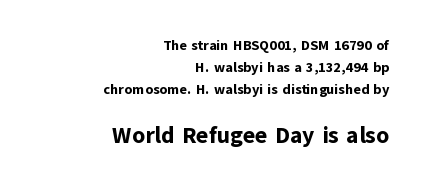
The image shows 23 px bold type, upright; set right-aligned, normal line spacing (1.56x), normal letter spacing, not underlined; the second (bottom) block is 1.64x larger.
